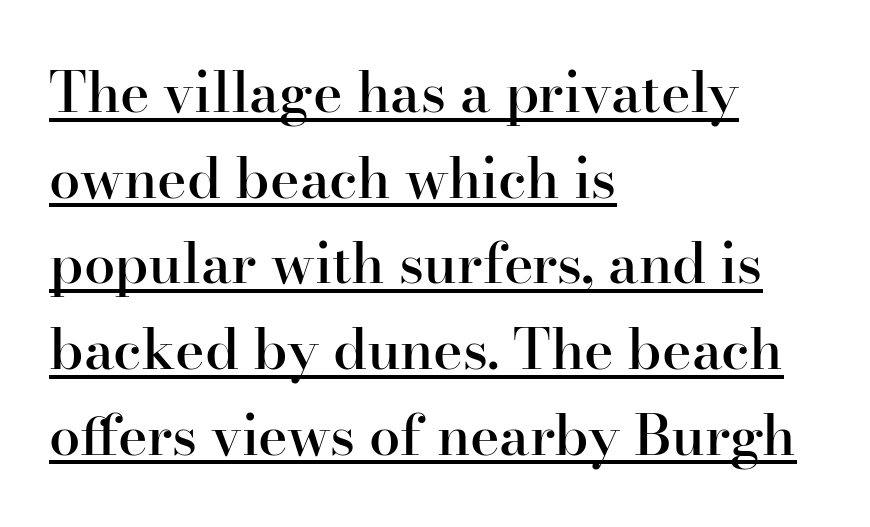
A fair bit of extra ink — the face is semibold, not bold. Students, note that the glyphs here touch the page at normal intervals. The lettering holds an erect, upright posture throughout. Each new line begins a customary step beneath the previous one.
